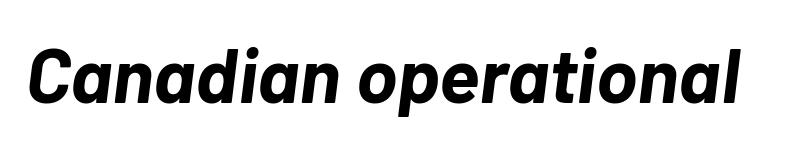
{"italic": "yes", "lean": "right", "slant_degrees": 7, "bold": "yes", "weight": "bold", "width": "normal", "stroke_contrast": "low", "x_height": "medium", "monospaced": "no", "underline": "no", "letter_spacing": "normal", "letter_spacing_em": 0.0, "glyph_px": 77}
